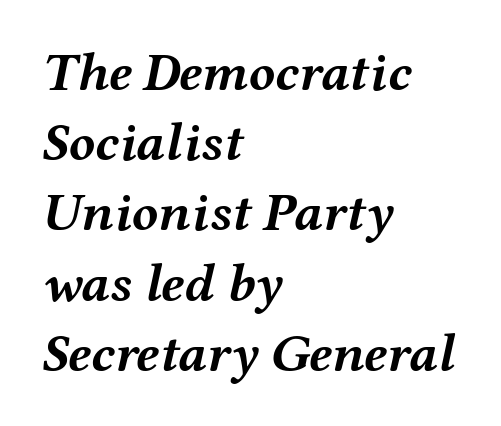
Notice how descenders clear the ascenders below comfortably — that's standard leading. Observe the ordinary spacing: letters are neighbours, not strangers. Each letter keeps its own natural width here, so spacing adapts to shape. An italicized treatment has been applied to the whole sample. Heavy-handed strokes throughout: this text is bold. Line beginnings align vertically; line endings do not.
